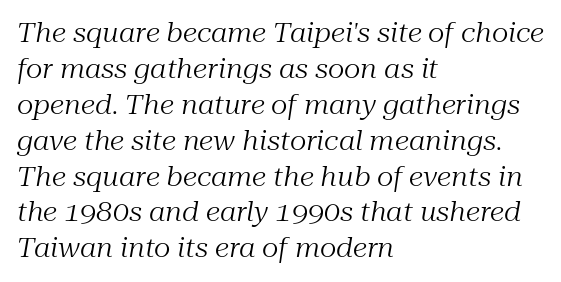
The image shows 26 px text type, italic (leaning right); set left-aligned, normal line spacing (1.38x), normal letter spacing, not underlined.
